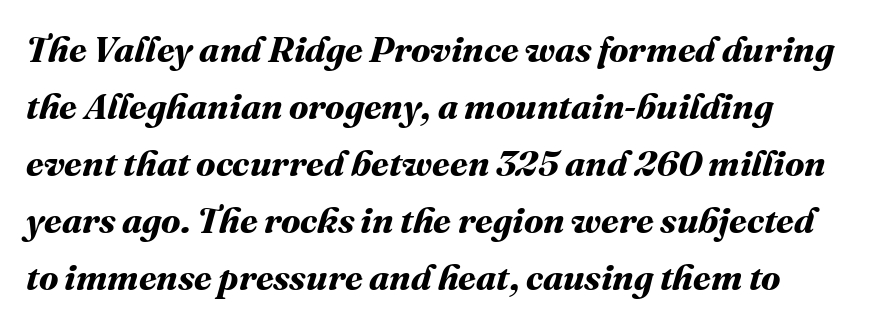
The space beneath each line is pristine and unruled. The passage shown is typed in a proportional face where columns would drift. Rows of type keep a routine distance in the vertical direction. A dark, heavy texture on the line: the type is bold. The line texture is even and compact thanks to regular tracking.
